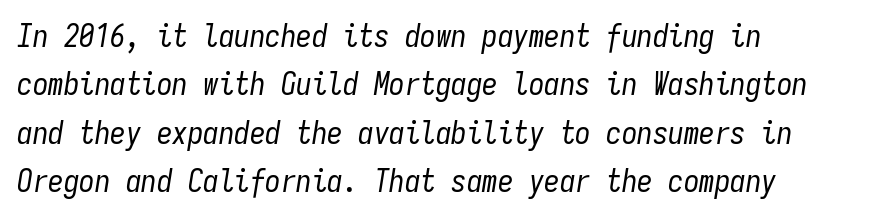
Q: Is the text bold? A: No.
Q: Is the text italic (slanted)? A: Yes, it leans right by about 9 degrees.
Q: Is the text underlined? A: No.
Q: How is the paragraph aligned? A: Left-aligned.
Q: Is the spacing between letters normal or unusually wide? A: Normal.
Q: Is the spacing between lines tight, normal or loose? A: Normal.
Q: Width (condensed, normal, or wide)? A: Condensed.
Q: Stroke contrast? A: Low.
Q: x-height? A: Medium.
Q: Monospaced? A: Yes.
